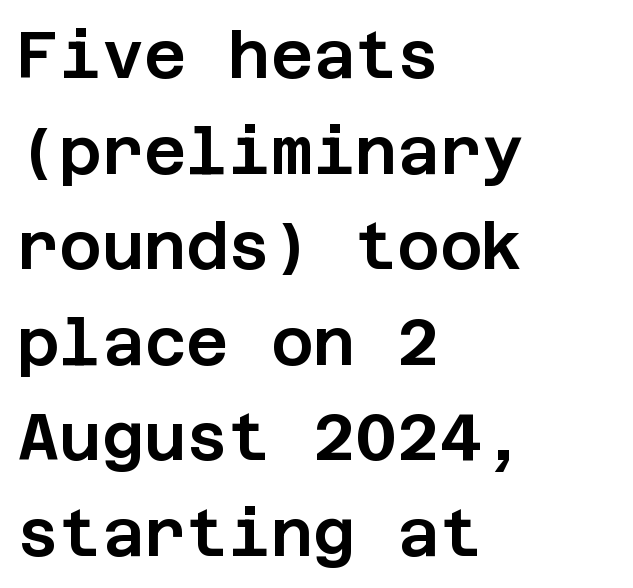
{"serif": "no", "italic": "no", "width": "normal", "stroke_contrast": "low", "x_height": "large", "underline": "no", "align": "left", "line_spacing": "normal", "line_spacing_ratio": 1.47, "letter_spacing": "normal", "letter_spacing_em": 0.0, "glyph_px": 65}
